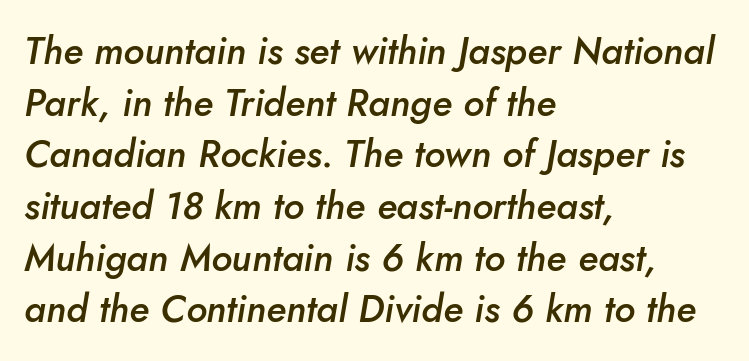
Q: Is the text bold? A: Semi-bold.
Q: Is the text italic (slanted)? A: Yes, it leans right by about 10 degrees.
Q: Is the text underlined? A: No.
Q: How is the paragraph aligned? A: Left-aligned.
Q: Is the spacing between letters normal or unusually wide? A: Normal.
Q: Is the spacing between lines tight, normal or loose? A: Normal.
Q: Width (condensed, normal, or wide)? A: Normal.
Q: Stroke contrast? A: Low.
Q: x-height? A: Small.
Q: Monospaced? A: No.
